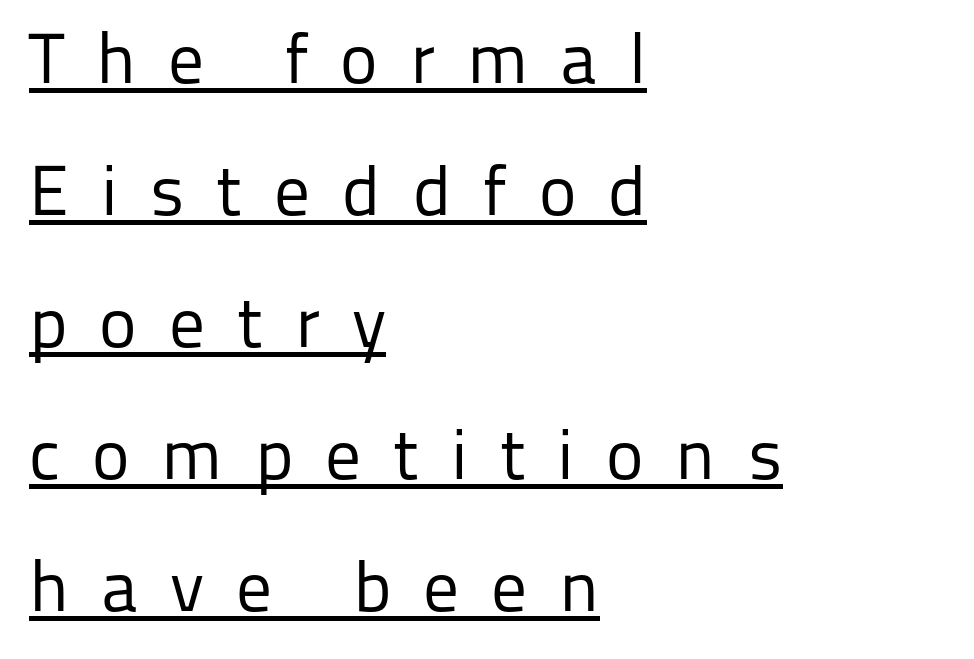
{"serif": "no", "italic": "no", "bold": "no", "weight": "regular", "width": "normal", "stroke_contrast": "low", "x_height": "medium", "monospaced": "no", "underline": "yes", "align": "left", "line_spacing_ratio": 1.86, "letter_spacing": "wide", "letter_spacing_em": 0.45, "glyph_px": 71}
